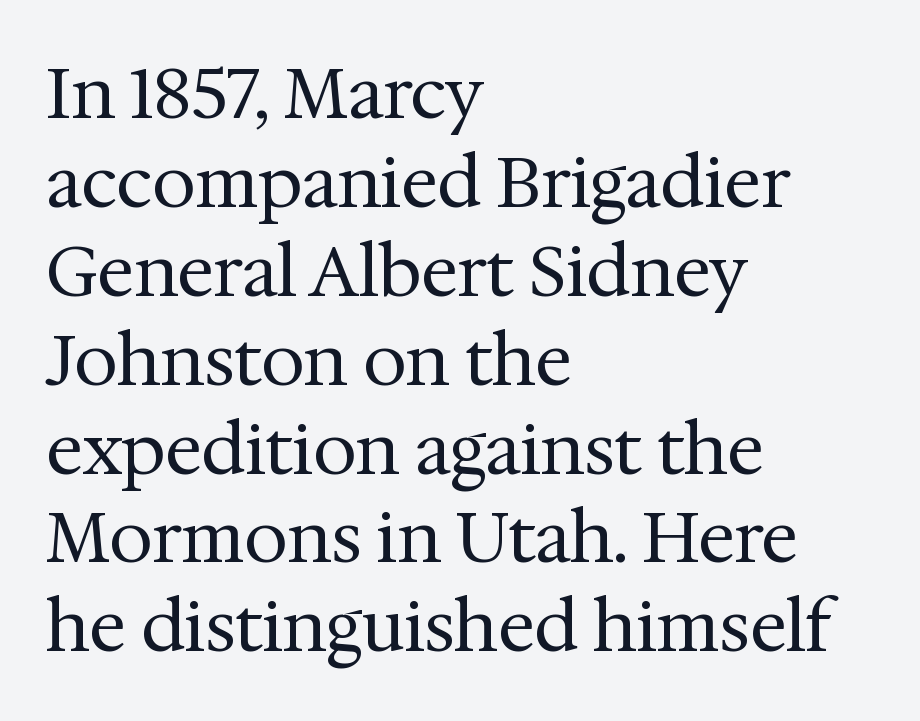
Q: Is the text bold? A: No.
Q: Is the text italic (slanted)? A: No, it is upright.
Q: Is the typeface a serif or a sans-serif typeface? A: Serif.
Q: Is the text underlined? A: No.
Q: How is the paragraph aligned? A: Left-aligned.
Q: Is the spacing between letters normal or unusually wide? A: Normal.
Q: Is the spacing between lines tight, normal or loose? A: Normal.
Q: Width (condensed, normal, or wide)? A: Normal.
Q: Stroke contrast? A: Medium.
Q: x-height? A: Medium.
Q: Monospaced? A: No.
